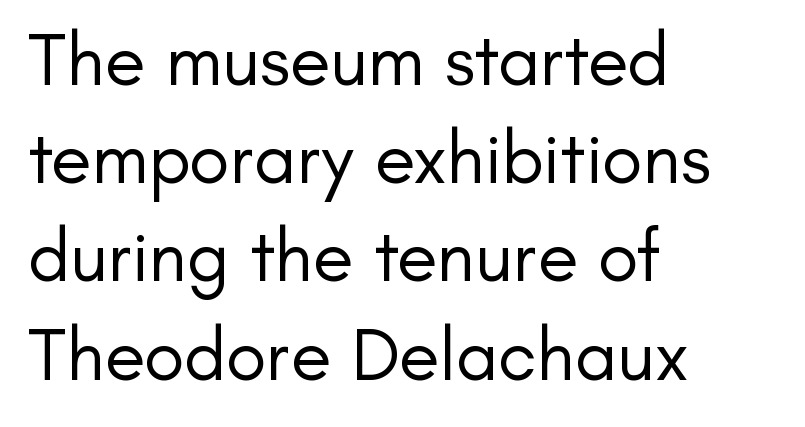
Default kerning and tracking; the words read as compact shapes. The baseline area is clear. Proportional: the letters do not fall into vertical columns. Does the copy run flush right? No — it runs flush left.
